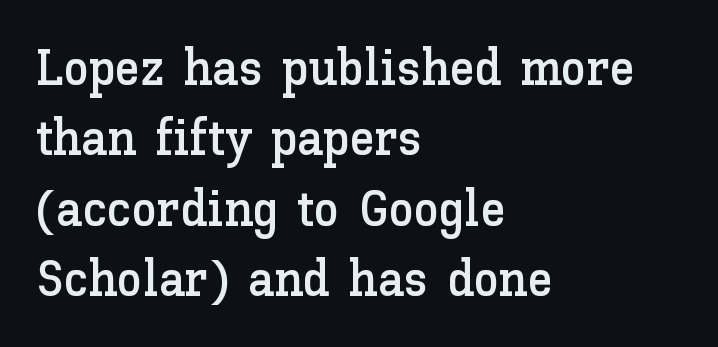
Q: Is the text italic (slanted)? A: No, it is upright.
Q: Is the text underlined? A: No.
Q: How is the paragraph aligned? A: Left-aligned.
Q: Is the spacing between letters normal or unusually wide? A: Normal.
Q: Is the spacing between lines tight, normal or loose? A: Normal.
Q: Width (condensed, normal, or wide)? A: Normal.
Q: Stroke contrast? A: Low.
Q: x-height? A: Medium.
Q: Monospaced? A: No.
